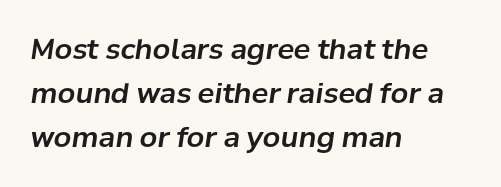
The image shows 28 px text type, italic (leaning right); set left-aligned, normal line spacing (1.58x), normal letter spacing, not underlined; low stroke contrast and a medium x-height.
